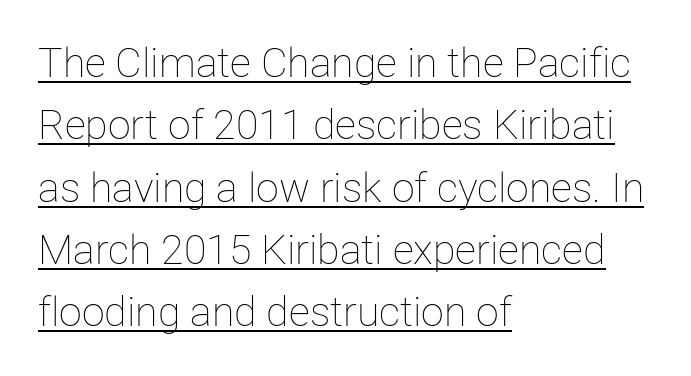
Nobody touched the tracking dial on this one. The glyphs are accompanied by a horizontal stroke just below them. The typeface has the unassuming heft of standard copy or less. The space between consecutive lines is moderate. The letters advance in unequal steps, a hallmark of proportional type.
